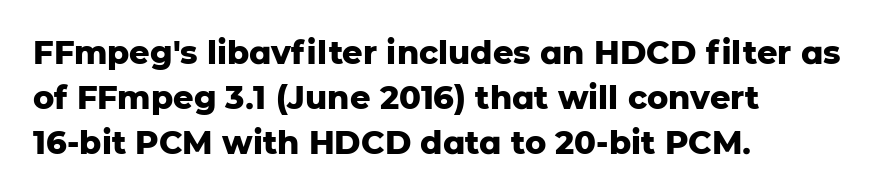
The image shows 32 px heavy sans-serif type, upright; set left-aligned, normal line spacing (1.4x), normal letter spacing, not underlined; low stroke contrast and a medium x-height.
